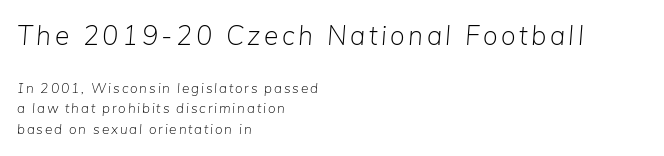
The image shows 27 px text type, italic (leaning right); set left-aligned, normal line spacing (1.46x), not underlined; the first (top) block is 1.93x larger.
